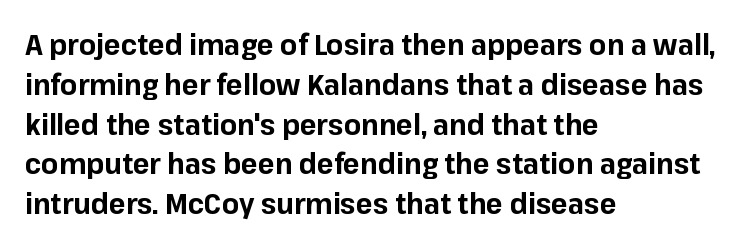
{"serif": "no", "italic": "no", "bold": "yes", "weight": "bold", "width": "normal", "stroke_contrast": "low", "x_height": "medium", "monospaced": "no", "underline": "no", "align": "left", "line_spacing": "normal", "line_spacing_ratio": 1.42, "letter_spacing": "normal", "letter_spacing_em": 0.0, "glyph_px": 28}
